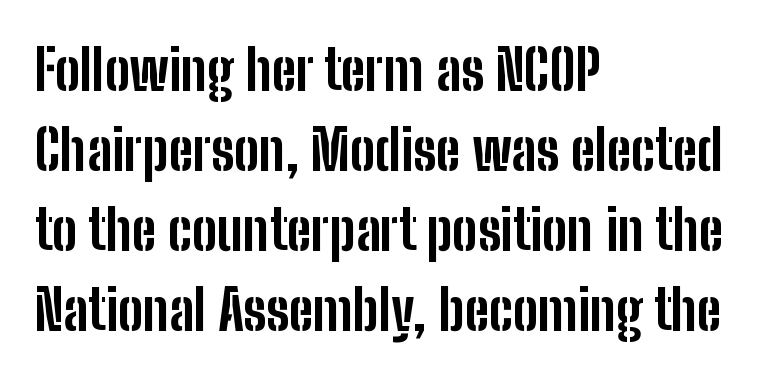
This sample keeps an unexceptional amount of space between lines. Every row of glyphs begins at an identical x-position on the left. Characters remain perfectly vertical along every line. Character widths vary here, with narrow letters taking less room than wide ones.
